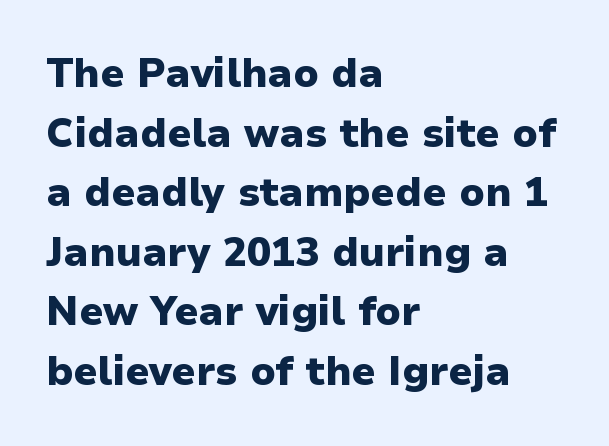
{"serif": "no", "italic": "no", "bold": "yes", "weight": "heavy", "width": "normal", "stroke_contrast": "low", "x_height": "medium", "monospaced": "no", "underline": "no", "align": "left", "line_spacing": "normal", "line_spacing_ratio": 1.49, "letter_spacing": "normal", "letter_spacing_em": 0.0, "glyph_px": 40}
